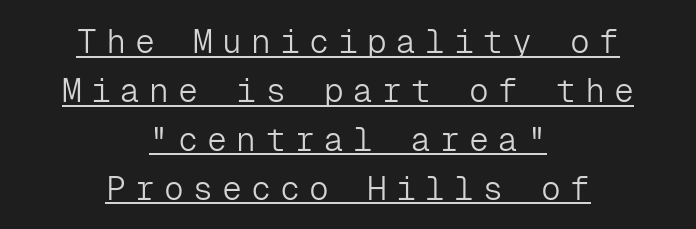
The paragraph shown floats in the horizontal middle. Vertically, the passage feels balanced, rows spaced as you'd expect. The sample's only ornament is a line tracing under the words. Think of a typewriter: that constant character pitch is what you see here. Stems here are at most as thick as an everyday book face.
